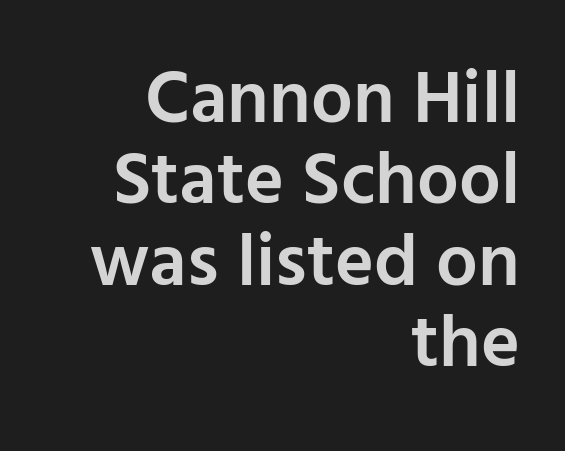
This rendering uses right alignment, leaving the left contour irregular. Has an underline been added? It has not. Glyph-to-glyph distance matches everyday printed text. Looks like regular typesetting: each glyph gets only the width it needs. Weight check: semibold — heavier than regular, not quite bold. In terms of leading, this rendering errs on the cramped side.
